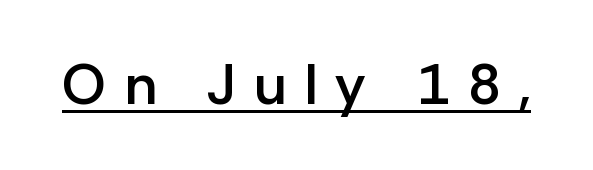
The letters stand straight up with perfectly vertical stems. The words here are underlined. Slightly chunky letters — semibold, I'd say, not full bold. Stroke terminals: plain, sans-serif.
